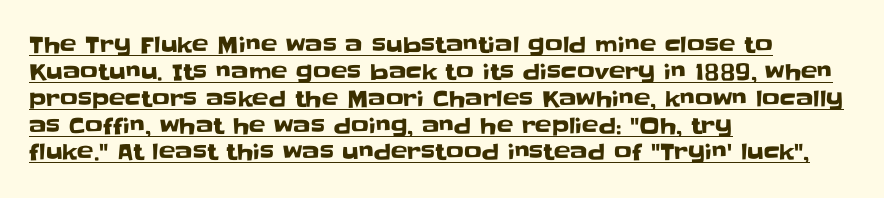
Honestly, the underline is the first thing you notice here. Glyph-to-glyph distance matches everyday printed text. The lines in this sample share a left origin and differ only in where they stop. Unlike italic type, these characters show no tilt at all.
